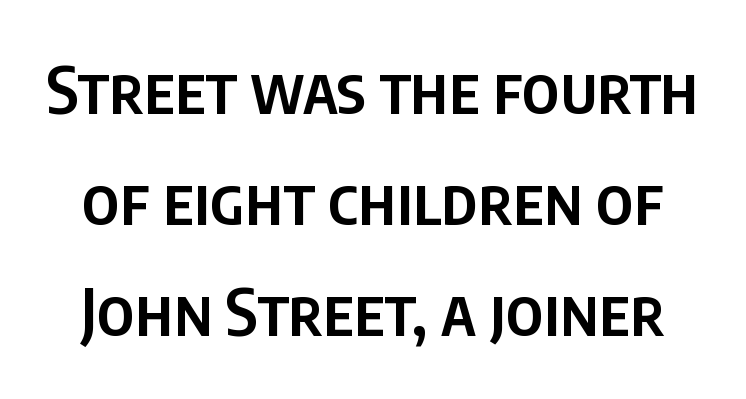
This is the in-between weight designers call semibold or demi. Spacing verdict: proportional, widths tailored to each character. These lines were composed using upright roman letters. Look at the bottom of the vertical strokes: they stop flat, with no serifs. The words here are not underlined. No extra tracking has been applied to these lines.
